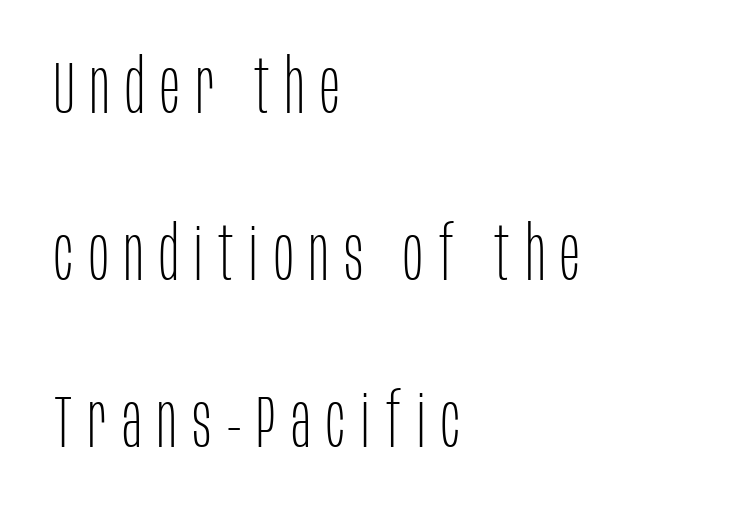
Q: Is the text bold? A: No.
Q: Is the text italic (slanted)? A: No, it is upright.
Q: Is the typeface a serif or a sans-serif typeface? A: Sans-serif.
Q: Is the text underlined? A: No.
Q: How is the paragraph aligned? A: Left-aligned.
Q: Is the spacing between letters normal or unusually wide? A: Unusually wide.
Q: Is the spacing between lines tight, normal or loose? A: Loose.
Q: Width (condensed, normal, or wide)? A: Condensed.
Q: Stroke contrast? A: Low.
Q: x-height? A: Large.
Q: Monospaced? A: No.
